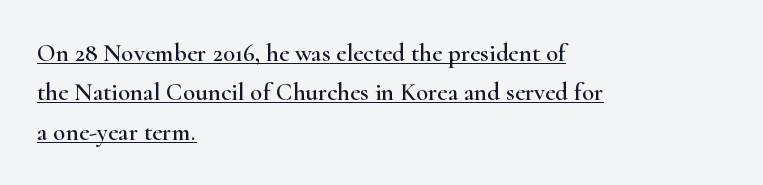
{"italic": "no", "underline": "yes", "align": "left", "line_spacing": "normal", "line_spacing_ratio": 1.58, "letter_spacing": "normal", "letter_spacing_em": 0.0, "glyph_px": 25}
